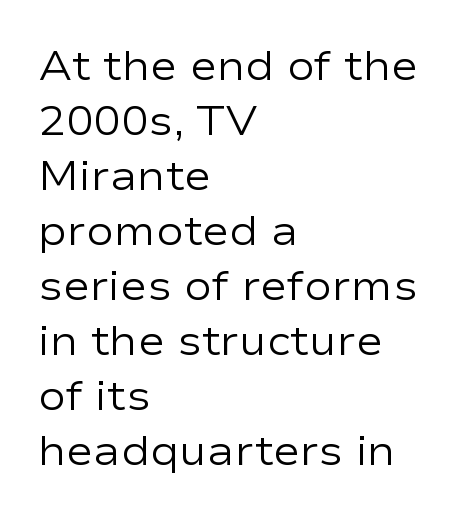
Q: Is the text bold? A: No.
Q: Is the text italic (slanted)? A: No, it is upright.
Q: Is the typeface a serif or a sans-serif typeface? A: Sans-serif.
Q: Is the text underlined? A: No.
Q: How is the paragraph aligned? A: Left-aligned.
Q: Is the spacing between letters normal or unusually wide? A: Normal.
Q: Is the spacing between lines tight, normal or loose? A: Normal.
Q: Width (condensed, normal, or wide)? A: Wide.
Q: Stroke contrast? A: Low.
Q: x-height? A: Medium.
Q: Monospaced? A: No.
